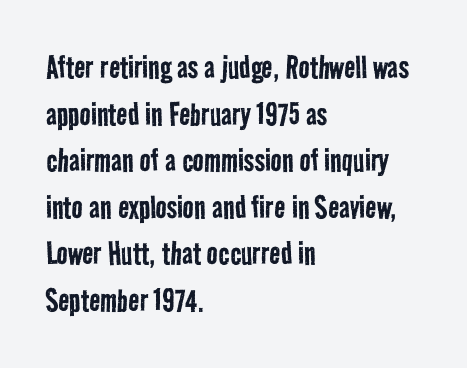
The image shows 37 px regular-weight, condensed sans-serif type; set left-aligned, normal line spacing (1.26x), normal letter spacing, not underlined; low stroke contrast and a medium x-height.
